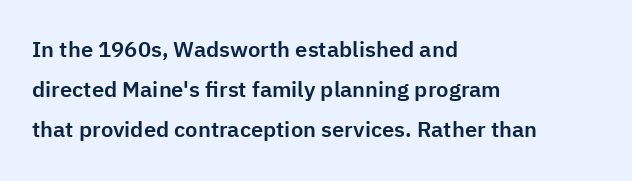
The image shows 22 px text type, upright; set left-aligned, line spacing 1.81x, normal letter spacing, not underlined.
